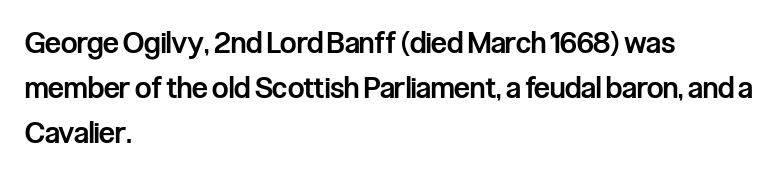
No word sits above an underline. The type family on display is of the sans-serif kind. These lines stack with their left ends in a neat column. Compared with typical paragraphs, the rows here are spaced about the same. The letterforms sit shoulder to shoulder at normal distance. As a designer I'd log this as weight 600, semibold.
